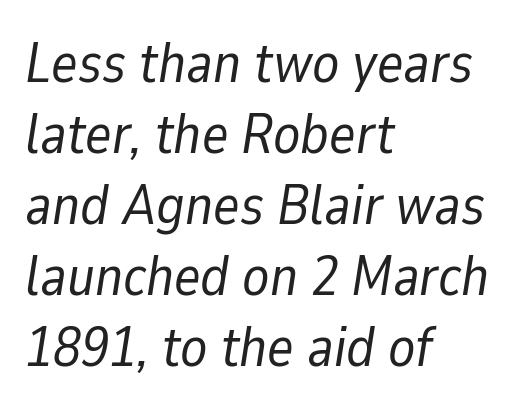
{"italic": "yes", "lean": "right", "slant_degrees": 9, "bold": "no", "weight": "regular", "width": "normal", "stroke_contrast": "low", "x_height": "medium", "monospaced": "no", "underline": "no", "align": "left", "line_spacing": "normal", "line_spacing_ratio": 1.27, "letter_spacing": "normal", "letter_spacing_em": 0.0, "glyph_px": 56}
